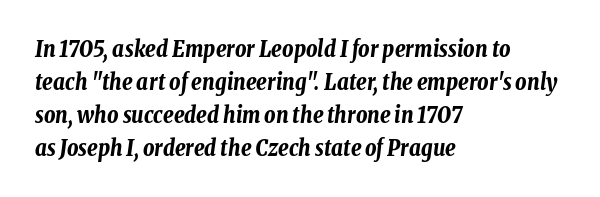
Q: Is the text bold? A: Yes.
Q: Is the text italic (slanted)? A: Yes, it leans right by about 8 degrees.
Q: Is the text underlined? A: No.
Q: How is the paragraph aligned? A: Left-aligned.
Q: Is the spacing between letters normal or unusually wide? A: Normal.
Q: Is the spacing between lines tight, normal or loose? A: Normal.
